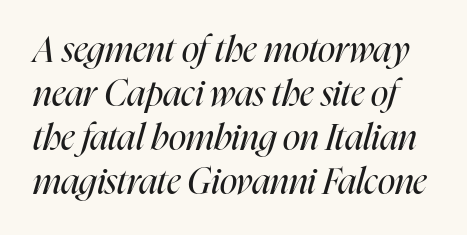
Italic: yes, the glyphs are oblique. Letters have the restrained weight of plain body copy at most. Quick note: underline off. Note the varied advance widths — an 'i' is clearly narrower than an 'm'. The passage shown has conventional tracking throughout.
